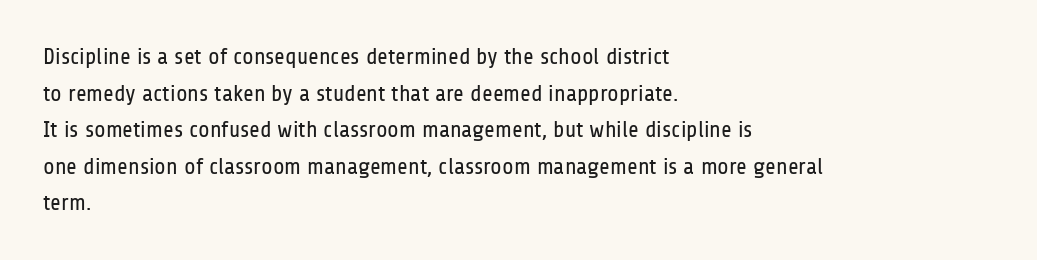
{"italic": "no", "bold": "no", "underline": "no", "align": "left", "line_spacing": "normal", "line_spacing_ratio": 1.59, "letter_spacing": "normal", "letter_spacing_em": 0.0, "glyph_px": 23}
